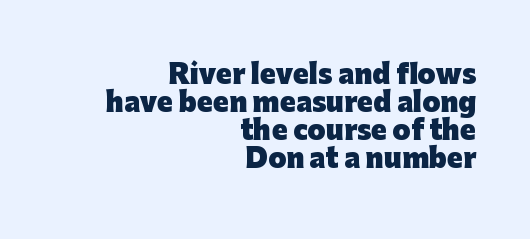
Q: Is the text bold? A: Yes.
Q: Is the text italic (slanted)? A: No, it is upright.
Q: Is the text underlined? A: No.
Q: How is the paragraph aligned? A: Right-aligned.
Q: Is the spacing between letters normal or unusually wide? A: Normal.
Q: Is the spacing between lines tight, normal or loose? A: Tight.
